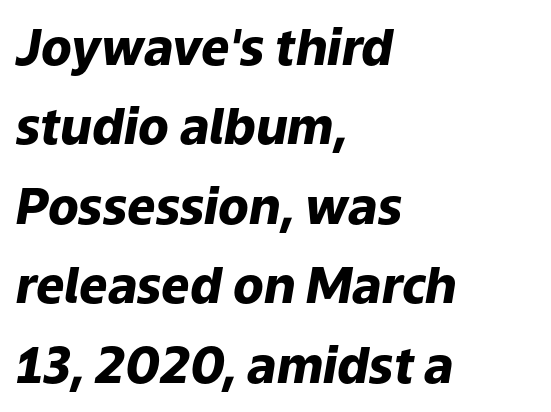
The image shows 50 px heavy type, italic (leaning right); set left-aligned, normal line spacing (1.59x), normal letter spacing, not underlined; low stroke contrast and a medium x-height.
